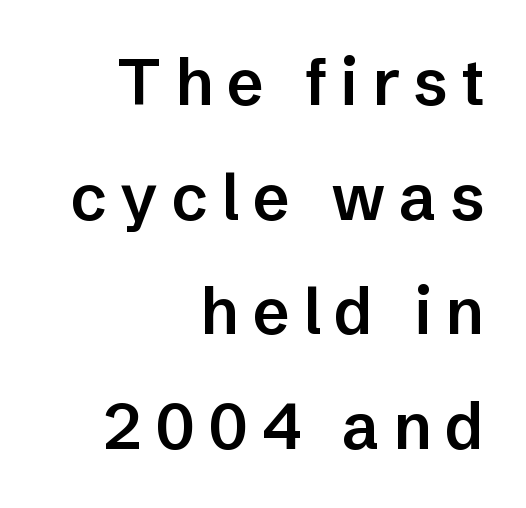
The image shows 64 px semibold sans-serif type, upright; set right-aligned, line spacing 1.79x, unusually wide letter spacing (+0.21 em), not underlined; low stroke contrast and a medium x-height.
